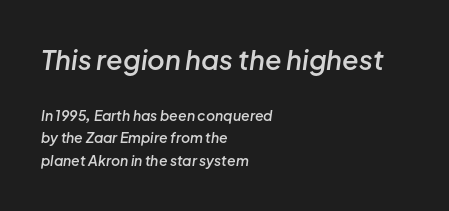
The image shows 27 px text type, italic (leaning right); set left-aligned, normal line spacing (1.6x), normal letter spacing, not underlined; the first (top) block is 1.93x larger.
